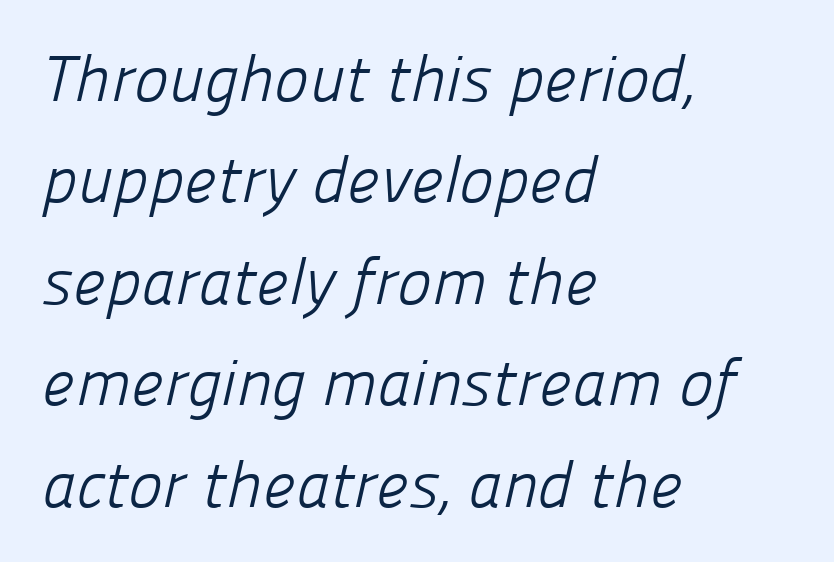
Q: Is the text bold? A: No.
Q: Is the typeface a serif or a sans-serif typeface? A: Sans-serif.
Q: Is the text underlined? A: No.
Q: How is the paragraph aligned? A: Left-aligned.
Q: Is the spacing between letters normal or unusually wide? A: Normal.
Q: Is the spacing between lines tight, normal or loose? A: Normal.
Q: Width (condensed, normal, or wide)? A: Normal.
Q: Stroke contrast? A: Low.
Q: x-height? A: Medium.
Q: Monospaced? A: No.
